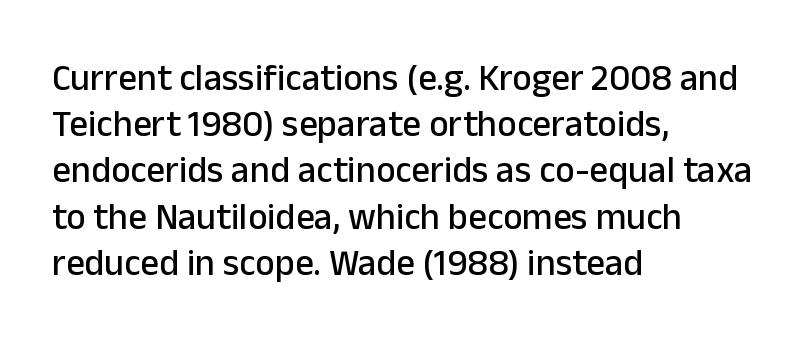
Between one letter and the next there's only the usual sliver of space. Type style note: lacks serifs. Horizontally, the lines are justified to the leading edge only. This is roman type, the default non-slanted kind. These lines are rendered in a variable-pitch font. The words here are not underlined.
